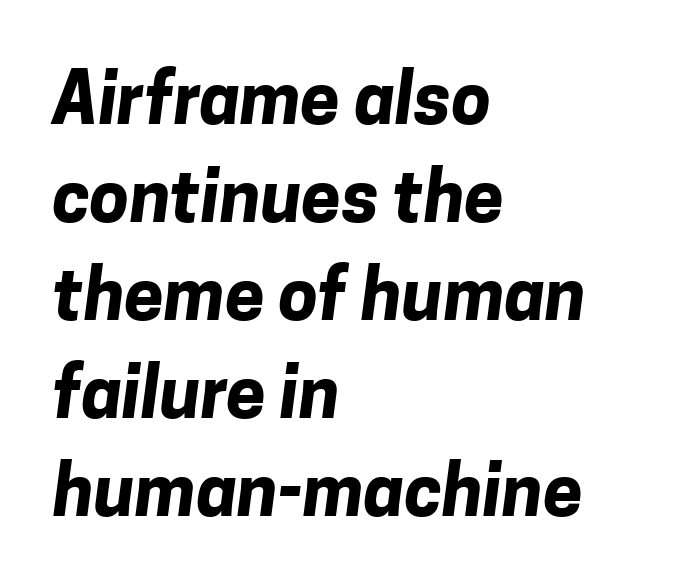
The image shows 71 px bold sans-serif type; set left-aligned, normal line spacing (1.38x), normal letter spacing, not underlined; low stroke contrast and a medium x-height.
